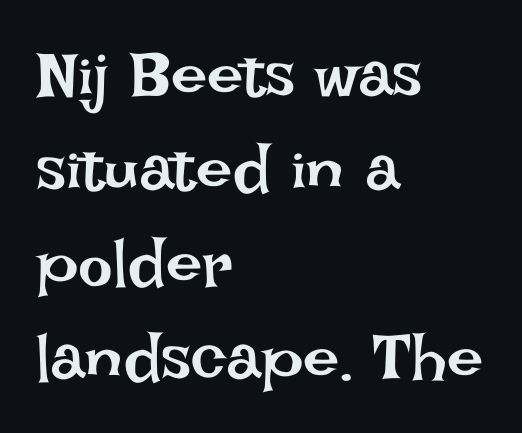
This rendering features lettering with no underline. A quiet, ordinary-to-light weight characterises the typeface. The lines are quadded left. How would I describe the line gaps? Plain and ordinary. You could not count columns in this text — the font is proportionally spaced. Every stem runs plumb, perpendicular to the baseline.
